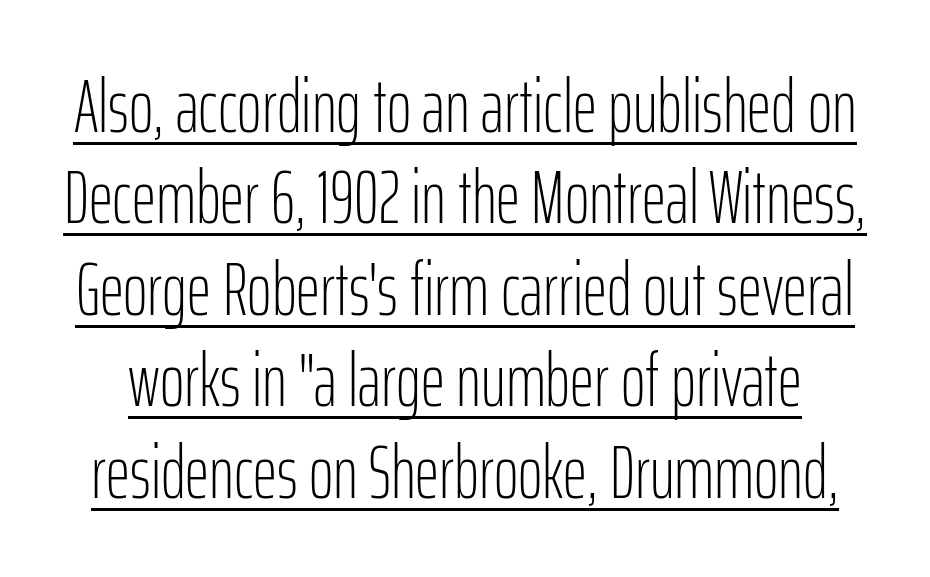
Each word holds together tightly as a unit, with standard inter-letter gaps. This sample uses a sans-serif face. A typesetter would call this proportional, since set widths differ per character. The font is comparable to plain body text, perhaps lighter. Beneath each row of characters lies a ruled line.
